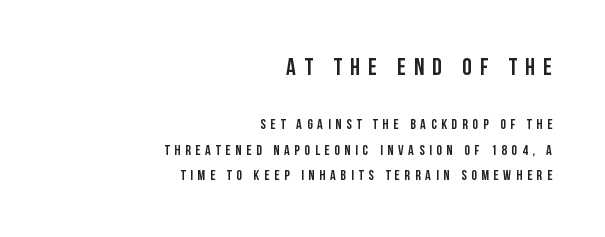
{"italic": "no", "bold": "yes", "underline": "no", "align": "right", "line_spacing_ratio": 1.83, "letter_spacing": "wide", "letter_spacing_em": 0.34, "larger_block": "first", "size_ratio": 1.71, "glyph_px": 24}
